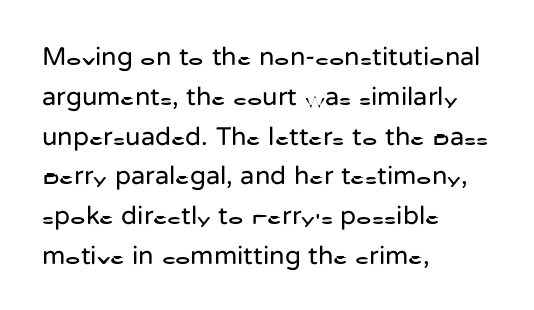
Q: Is the text bold? A: No.
Q: Is the text italic (slanted)? A: No, it is upright.
Q: Is the text underlined? A: No.
Q: How is the paragraph aligned? A: Left-aligned.
Q: Is the spacing between letters normal or unusually wide? A: Normal.
Q: Is the spacing between lines tight, normal or loose? A: Normal.
